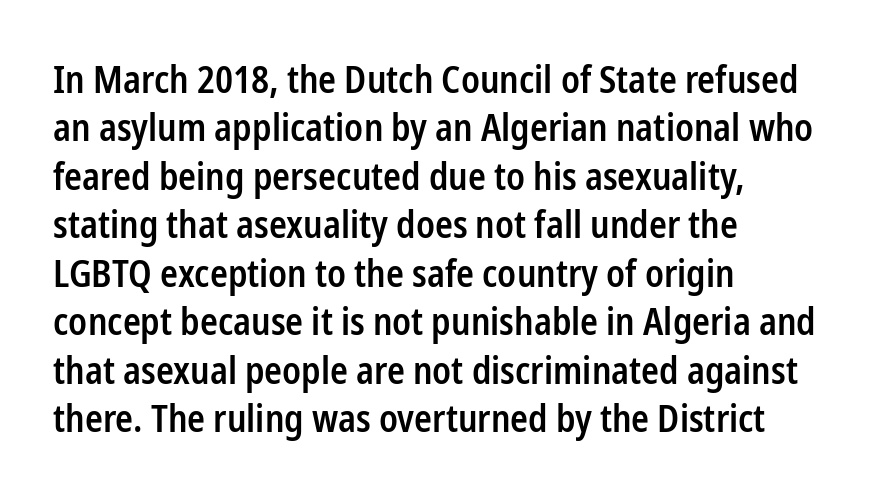
Q: Is the text bold? A: Semi-bold.
Q: Is the text italic (slanted)? A: No, it is upright.
Q: Is the typeface a serif or a sans-serif typeface? A: Sans-serif.
Q: Is the text underlined? A: No.
Q: How is the paragraph aligned? A: Left-aligned.
Q: Is the spacing between letters normal or unusually wide? A: Normal.
Q: Is the spacing between lines tight, normal or loose? A: Normal.
Q: Width (condensed, normal, or wide)? A: Condensed.
Q: Stroke contrast? A: Low.
Q: x-height? A: Medium.
Q: Monospaced? A: No.
